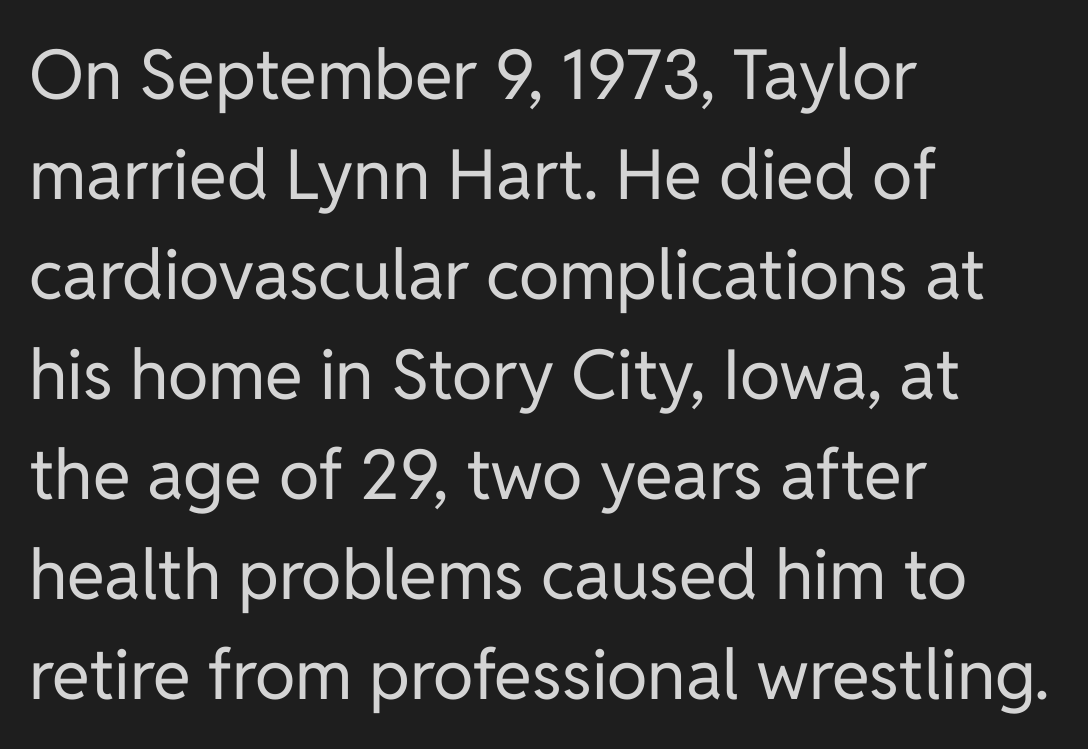
The image shows 69 px regular-weight sans-serif type, upright; set left-aligned, normal line spacing (1.45x), normal letter spacing, not underlined; low stroke contrast and a medium x-height.
